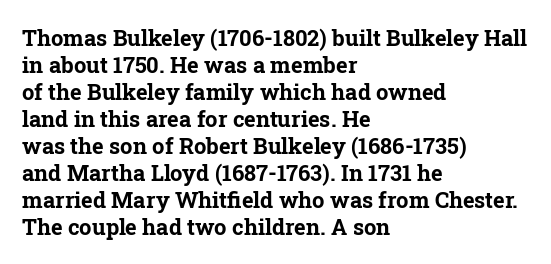
Q: Is the text bold? A: Yes.
Q: Is the text italic (slanted)? A: No, it is upright.
Q: Is the text underlined? A: No.
Q: How is the paragraph aligned? A: Left-aligned.
Q: Is the spacing between letters normal or unusually wide? A: Normal.
